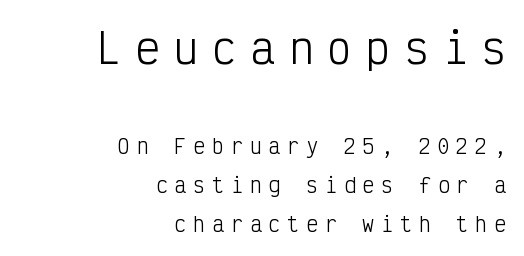
Q: Is the text bold? A: No.
Q: Is the text italic (slanted)? A: No, it is upright.
Q: Is the typeface a serif or a sans-serif typeface? A: Sans-serif.
Q: Is the text underlined? A: No.
Q: How is the paragraph aligned? A: Right-aligned.
Q: Is the spacing between letters normal or unusually wide? A: Unusually wide.
Q: Is the spacing between lines tight, normal or loose? A: Loose.
Q: Which block of text is set in a larger size, the first (top) or the second (bottom)? A: The first (top) one.
Q: Width (condensed, normal, or wide)? A: Condensed.
Q: Stroke contrast? A: Low.
Q: x-height? A: Medium.
Q: Monospaced? A: Yes.
